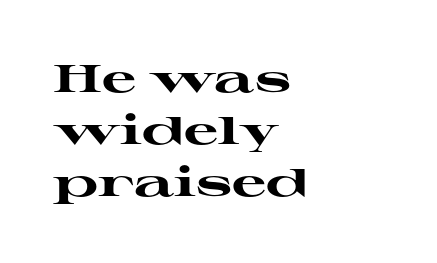
Spacing verdict: proportional, widths tailored to each character. Beneath every word, the page is bare. Reading down the column, the eye jumps a familiar distance to each next line. The letters stand straight up with perfectly vertical stems.
